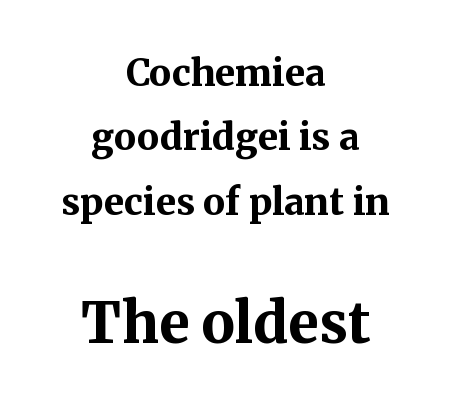
Q: Is the text bold? A: Yes.
Q: Is the text italic (slanted)? A: No, it is upright.
Q: Is the typeface a serif or a sans-serif typeface? A: Serif.
Q: Is the text underlined? A: No.
Q: How is the paragraph aligned? A: Centered.
Q: Is the spacing between letters normal or unusually wide? A: Normal.
Q: Which block of text is set in a larger size, the first (top) or the second (bottom)? A: The second (bottom) one.
Q: Width (condensed, normal, or wide)? A: Normal.
Q: Stroke contrast? A: Medium.
Q: x-height? A: Medium.
Q: Monospaced? A: No.
